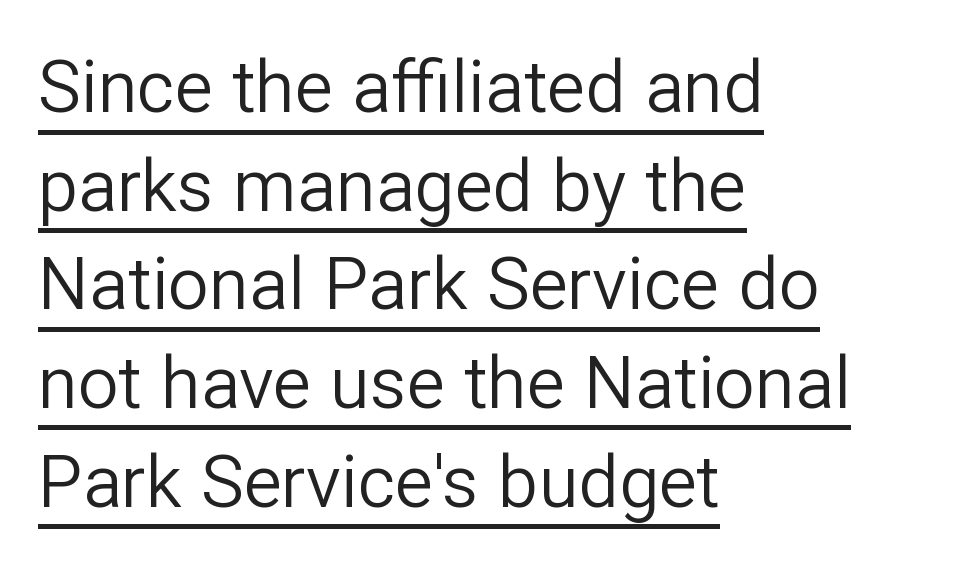
{"serif": "no", "italic": "no", "bold": "no", "weight": "regular", "width": "normal", "stroke_contrast": "low", "x_height": "medium", "monospaced": "no", "underline": "yes", "align": "left", "line_spacing": "normal", "line_spacing_ratio": 1.37, "letter_spacing": "normal", "letter_spacing_em": 0.0, "glyph_px": 72}
